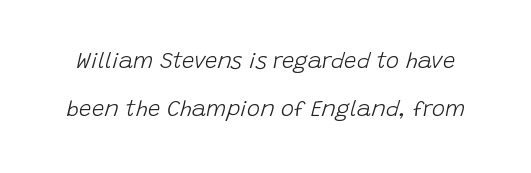
Q: Is the text bold? A: No.
Q: Is the text italic (slanted)? A: Yes, it leans right by about 15 degrees.
Q: Is the text underlined? A: No.
Q: Is the spacing between letters normal or unusually wide? A: Normal.
Q: Is the spacing between lines tight, normal or loose? A: Loose.
